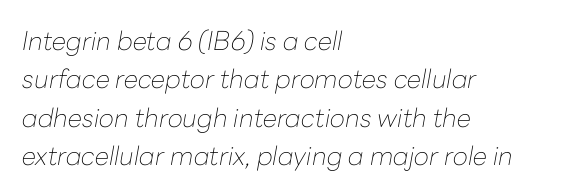
The image shows 26 px text type, italic (leaning right); set left-aligned, normal line spacing (1.48x), normal letter spacing, not underlined.
